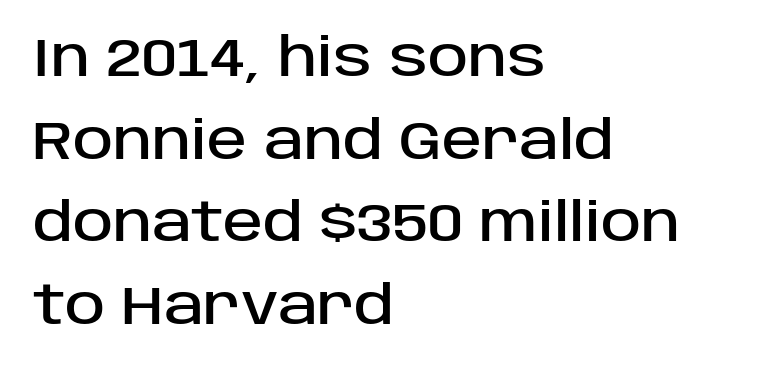
Q: Is the text italic (slanted)? A: No, it is upright.
Q: Is the typeface a serif or a sans-serif typeface? A: Sans-serif.
Q: Is the text underlined? A: No.
Q: How is the paragraph aligned? A: Left-aligned.
Q: Is the spacing between letters normal or unusually wide? A: Normal.
Q: Is the spacing between lines tight, normal or loose? A: Normal.
Q: Width (condensed, normal, or wide)? A: Normal.
Q: Stroke contrast? A: Low.
Q: x-height? A: Large.
Q: Monospaced? A: No.
